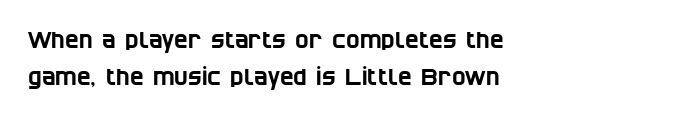
Q: Is the text underlined? A: No.
Q: How is the paragraph aligned? A: Left-aligned.
Q: Is the spacing between letters normal or unusually wide? A: Normal.
Q: Is the spacing between lines tight, normal or loose? A: Normal.
